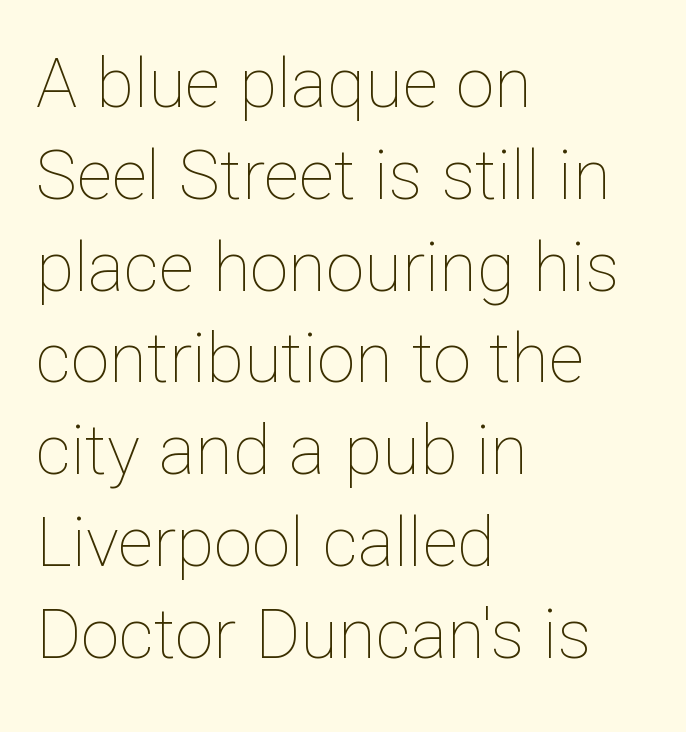
The image shows 69 px thin type, upright; set left-aligned, normal line spacing (1.33x), normal letter spacing, not underlined; low stroke contrast and a medium x-height.
